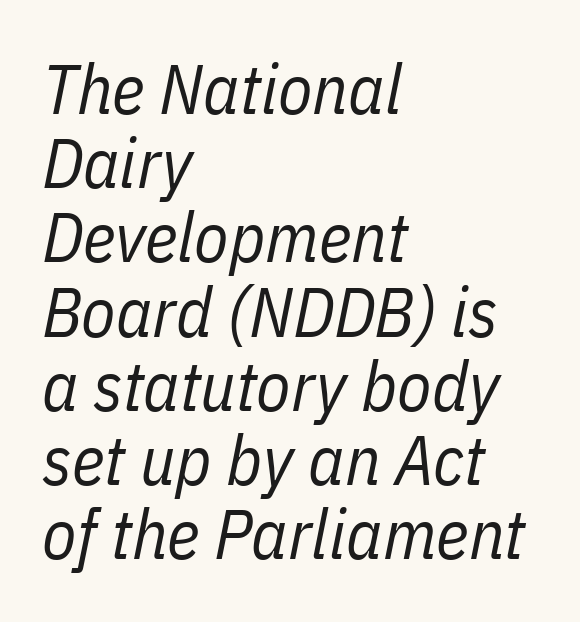
{"italic": "yes", "lean": "right", "slant_degrees": 11, "bold": "no", "weight": "regular", "width": "condensed", "stroke_contrast": "low", "x_height": "medium", "monospaced": "no", "underline": "no", "align": "left", "line_spacing": "tight", "line_spacing_ratio": 1.06, "letter_spacing": "normal", "letter_spacing_em": 0.0, "glyph_px": 70}
